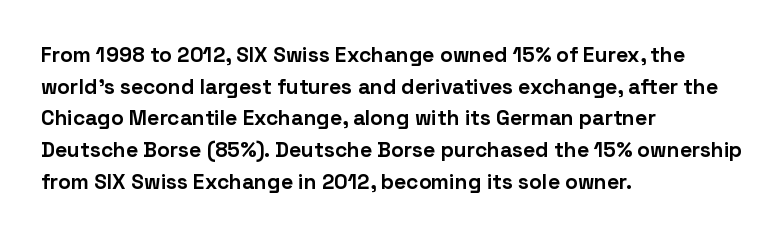
This is roman type, the default non-slanted kind. Observe the ordinary spacing: letters are neighbours, not strangers. The space between consecutive lines is moderate. Leftover space on each line is placed entirely after the last word. The string is rendered with underlining switched off. What weight is shown? A full bold with thick strokes.
